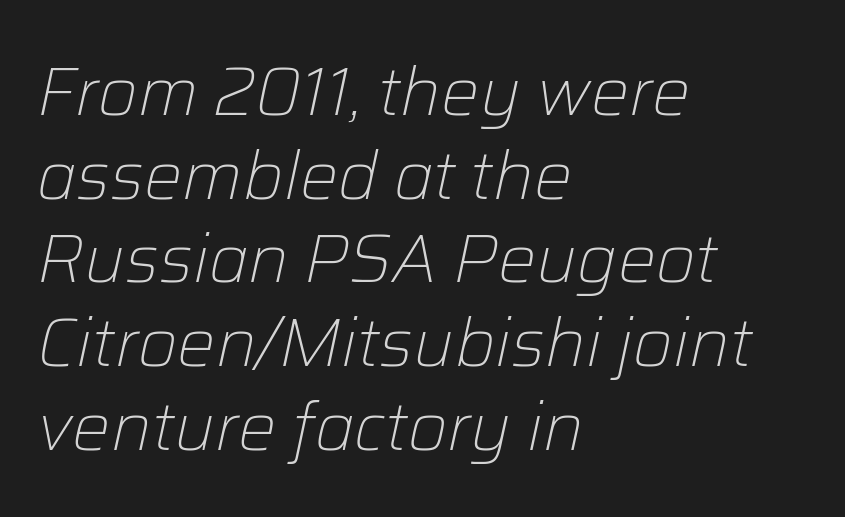
There's an unmistakable incline to the writing here. Note the varied advance widths — an 'i' is clearly narrower than an 'm'. The paragraph shown leans on its left margin. Think standard paragraph weight, or any step lighter than that.
